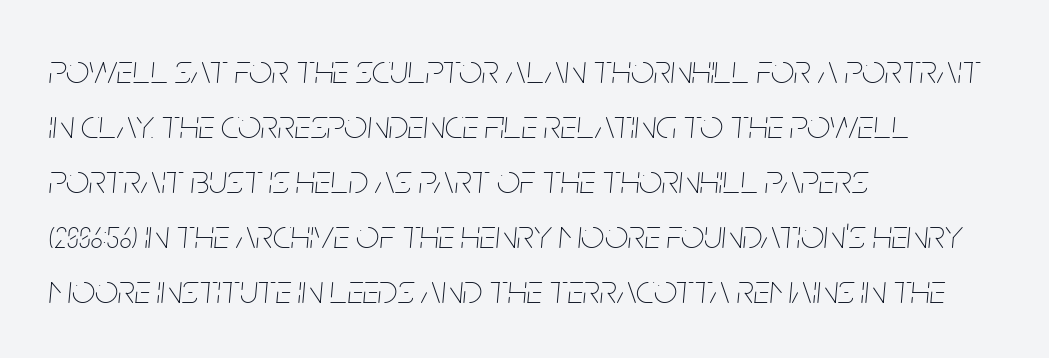
The image shows 41 px thin, condensed type, italic (leaning right); set left-aligned, normal line spacing (1.34x), normal letter spacing, not underlined; low stroke contrast and a large x-height.
